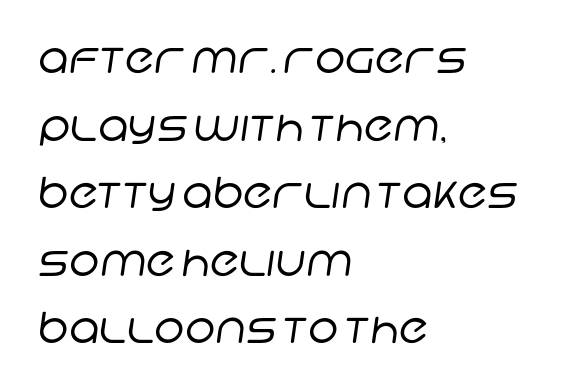
{"serif": "no", "bold": "no", "weight": "regular", "width": "normal", "stroke_contrast": "low", "x_height": "large", "monospaced": "no", "underline": "no", "align": "left", "line_spacing": "normal", "line_spacing_ratio": 1.57, "letter_spacing": "normal", "letter_spacing_em": 0.0, "glyph_px": 43}
